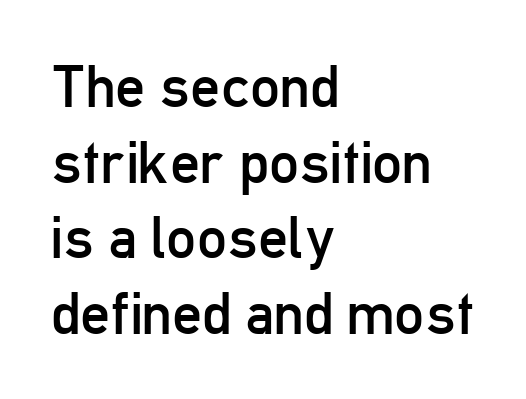
Q: Is the text bold? A: No.
Q: Is the text italic (slanted)? A: No, it is upright.
Q: Is the typeface a serif or a sans-serif typeface? A: Sans-serif.
Q: Is the text underlined? A: No.
Q: How is the paragraph aligned? A: Left-aligned.
Q: Is the spacing between letters normal or unusually wide? A: Normal.
Q: Is the spacing between lines tight, normal or loose? A: Normal.
Q: Width (condensed, normal, or wide)? A: Condensed.
Q: Stroke contrast? A: Low.
Q: x-height? A: Medium.
Q: Monospaced? A: No.
